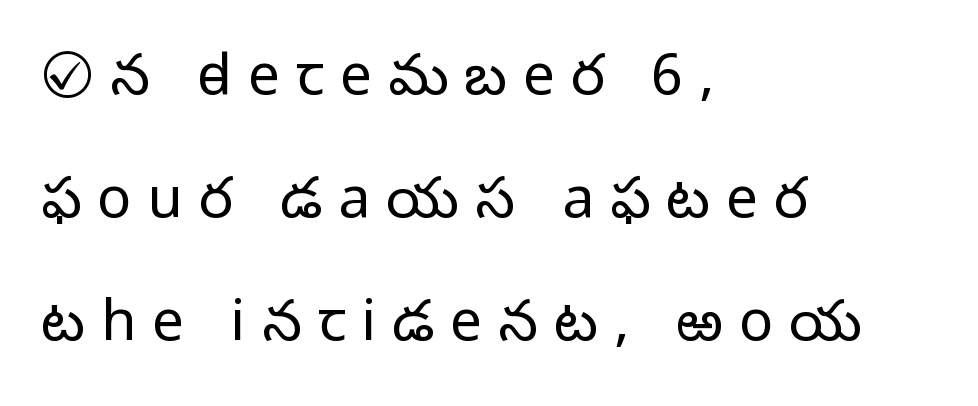
Q: Is the text bold? A: No.
Q: Is the text italic (slanted)? A: No, it is upright.
Q: Is the typeface a serif or a sans-serif typeface? A: Sans-serif.
Q: Is the text underlined? A: No.
Q: How is the paragraph aligned? A: Left-aligned.
Q: Is the spacing between letters normal or unusually wide? A: Unusually wide.
Q: Is the spacing between lines tight, normal or loose? A: Loose.
Q: Width (condensed, normal, or wide)? A: Normal.
Q: Stroke contrast? A: Low.
Q: x-height? A: Medium.
Q: Monospaced? A: No.
